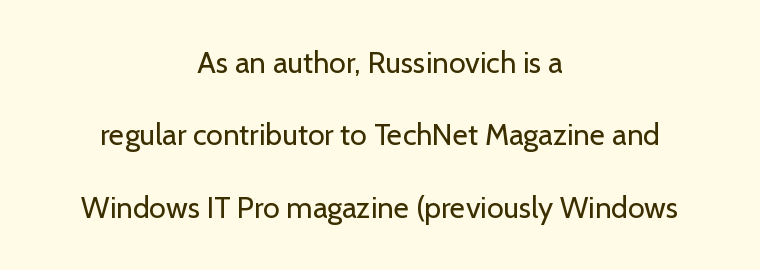
Q: Is the text bold? A: No.
Q: Is the text italic (slanted)? A: No, it is upright.
Q: Is the typeface a serif or a sans-serif typeface? A: Sans-serif.
Q: Is the text underlined? A: No.
Q: How is the paragraph aligned? A: Centered.
Q: Is the spacing between letters normal or unusually wide? A: Normal.
Q: Is the spacing between lines tight, normal or loose? A: Loose.
Q: Width (condensed, normal, or wide)? A: Normal.
Q: Stroke contrast? A: Low.
Q: x-height? A: Medium.
Q: Monospaced? A: No.
